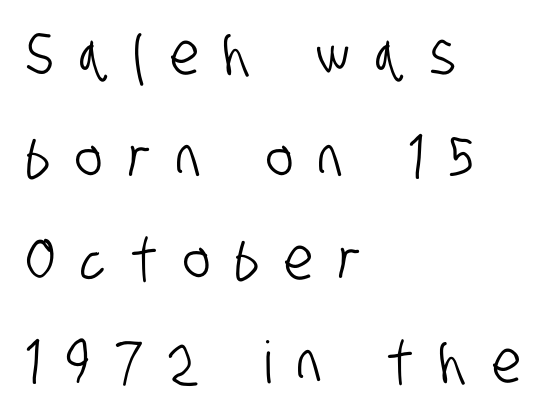
Q: Is the typeface a serif or a sans-serif typeface? A: Sans-serif.
Q: Is the text underlined? A: No.
Q: How is the paragraph aligned? A: Left-aligned.
Q: Is the spacing between letters normal or unusually wide? A: Unusually wide.
Q: Width (condensed, normal, or wide)? A: Condensed.
Q: Stroke contrast? A: Low.
Q: x-height? A: Large.
Q: Monospaced? A: No.
